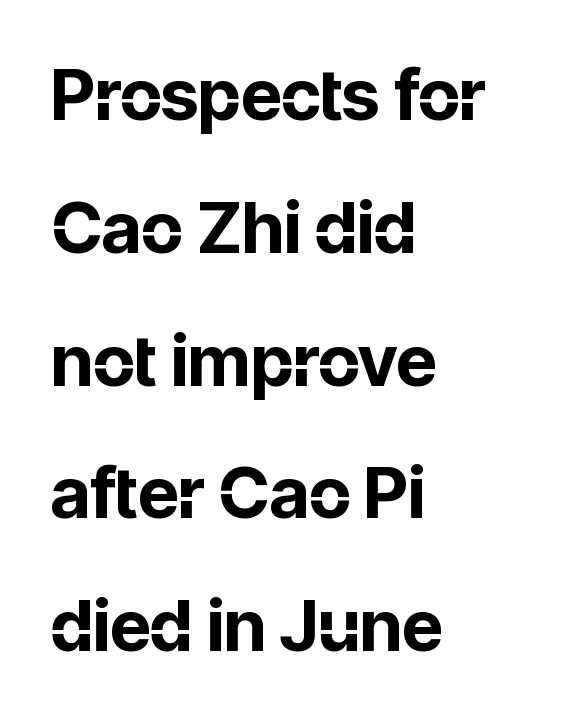
Q: Is the text bold? A: Yes.
Q: Is the text italic (slanted)? A: No, it is upright.
Q: Is the typeface a serif or a sans-serif typeface? A: Sans-serif.
Q: Is the text underlined? A: No.
Q: How is the paragraph aligned? A: Left-aligned.
Q: Is the spacing between letters normal or unusually wide? A: Normal.
Q: Width (condensed, normal, or wide)? A: Normal.
Q: Stroke contrast? A: Low.
Q: x-height? A: Medium.
Q: Monospaced? A: No.
